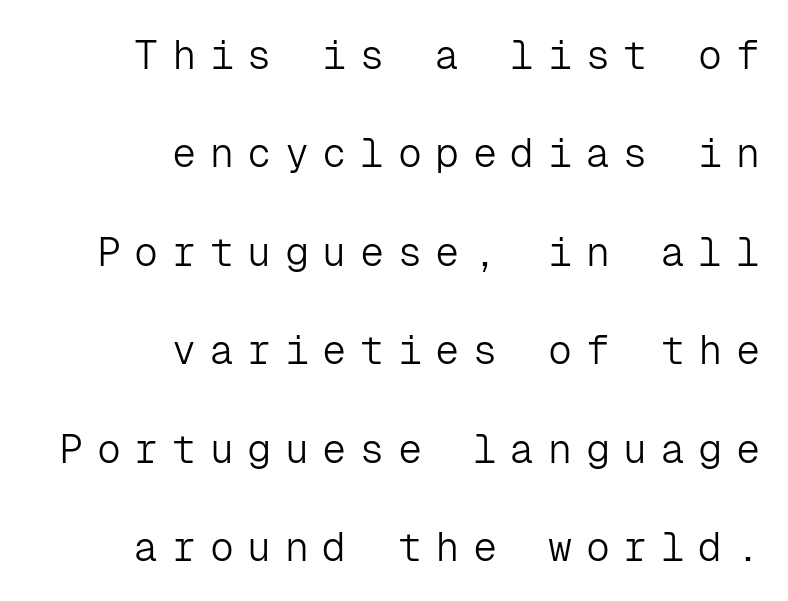
Q: Is the text bold? A: No.
Q: Is the text italic (slanted)? A: No, it is upright.
Q: Is the typeface a serif or a sans-serif typeface? A: Sans-serif.
Q: Is the text underlined? A: No.
Q: How is the paragraph aligned? A: Right-aligned.
Q: Is the spacing between letters normal or unusually wide? A: Unusually wide.
Q: Is the spacing between lines tight, normal or loose? A: Loose.
Q: Width (condensed, normal, or wide)? A: Normal.
Q: Stroke contrast? A: Low.
Q: x-height? A: Medium.
Q: Monospaced? A: Yes.
